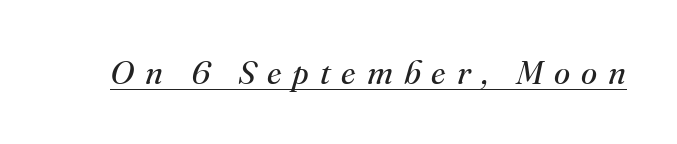
Serifs: yes, visible at the terminals of the letterforms. Stroke mass is kept to a normal reading level or below. This rendering widens character spacing well past its baseline value. The axis of the letterforms is tilted away from vertical.
